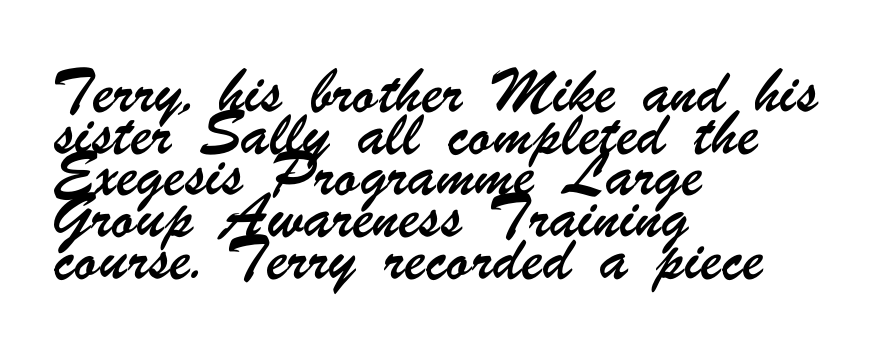
The face used here is proportionally spaced, like ordinary book or web type. Underlining? Definitely not there. Letterform terminals end flat and unadorned throughout the passage. Compared with typical paragraphs, the rows here are spaced about the same. This sample is left-justified, so line endings fall wherever the words run out.
